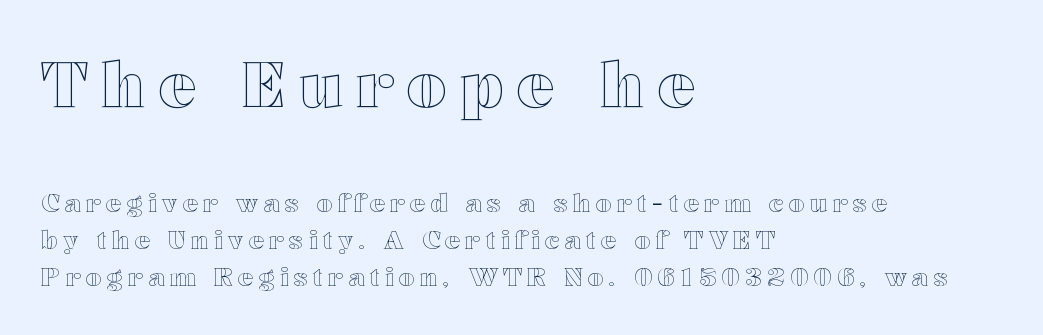
This sample has the flowing, uneven cadence of proportional lettering. Which of the two is more prominent by size? The first, at the top. The letters stand straight up with perfectly vertical stems. Descenders are the only things crossing below the line. Honestly, the row spacing looks completely unremarkable.
